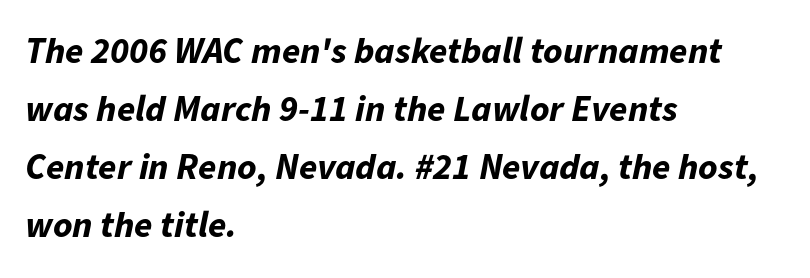
Q: Is the text bold? A: Yes.
Q: Is the text italic (slanted)? A: Yes, it leans right by about 11 degrees.
Q: Is the text underlined? A: No.
Q: How is the paragraph aligned? A: Left-aligned.
Q: Is the spacing between letters normal or unusually wide? A: Normal.
Q: Is the spacing between lines tight, normal or loose? A: Normal.
Q: Width (condensed, normal, or wide)? A: Normal.
Q: Stroke contrast? A: Low.
Q: x-height? A: Medium.
Q: Monospaced? A: No.
